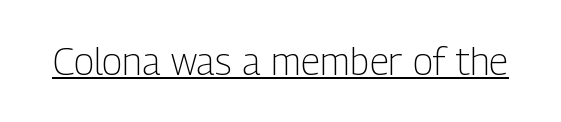
Every character sits straight up, as roman type does. A continuous stroke trails under the words, as in a hyperlink. Stroke mass is kept to a normal reading level or below. Look at the bottom of the vertical strokes: they stop flat, with no serifs. This sample has the flowing, uneven cadence of proportional lettering.
